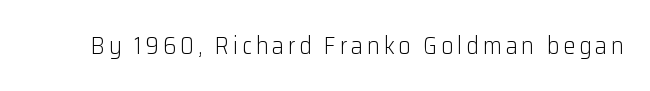
Only glyphs here, with clear space below each row. Posture: upright roman. The font is comparable to plain body text, perhaps lighter.
